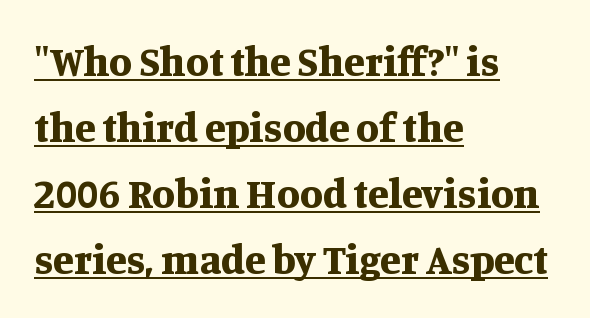
The face used here is seriffed, in the tradition of book romans. The rag falls on the right side of this text block. Caption: lettering with a line underneath. Thick stems and heavy bowls — unmistakably bold.
